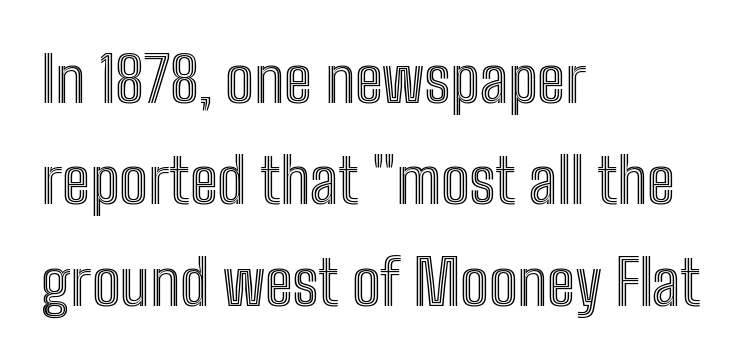
Q: Is the text italic (slanted)? A: No, it is upright.
Q: Is the text underlined? A: No.
Q: How is the paragraph aligned? A: Left-aligned.
Q: Is the spacing between letters normal or unusually wide? A: Normal.
Q: Is the spacing between lines tight, normal or loose? A: Normal.
Q: Width (condensed, normal, or wide)? A: Condensed.
Q: x-height? A: Medium.
Q: Monospaced? A: No.
